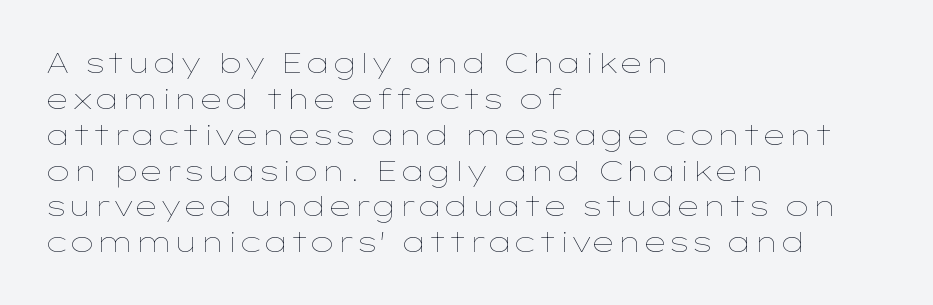
{"italic": "no", "bold": "no", "weight": "thin", "width": "wide", "stroke_contrast": "low", "x_height": "medium", "monospaced": "no", "underline": "no", "align": "left", "line_spacing": "normal", "line_spacing_ratio": 1.28, "letter_spacing": "normal", "letter_spacing_em": 0.0, "glyph_px": 28}
